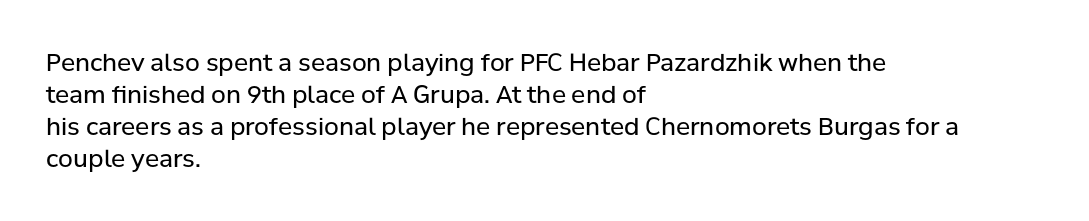
Q: Is the text bold? A: No.
Q: Is the text italic (slanted)? A: No, it is upright.
Q: Is the text underlined? A: No.
Q: How is the paragraph aligned? A: Left-aligned.
Q: Is the spacing between letters normal or unusually wide? A: Normal.
Q: Is the spacing between lines tight, normal or loose? A: Normal.
